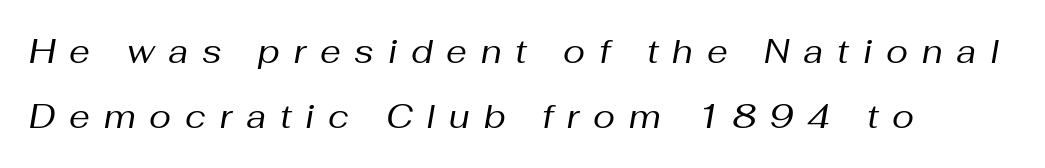
Q: Is the text bold? A: No.
Q: Is the text italic (slanted)? A: Yes, it leans right by about 10 degrees.
Q: Is the text underlined? A: No.
Q: How is the paragraph aligned? A: Left-aligned.
Q: Is the spacing between letters normal or unusually wide? A: Unusually wide.
Q: Is the spacing between lines tight, normal or loose? A: Loose.
Q: Width (condensed, normal, or wide)? A: Normal.
Q: Stroke contrast? A: Medium.
Q: x-height? A: Medium.
Q: Monospaced? A: No.
